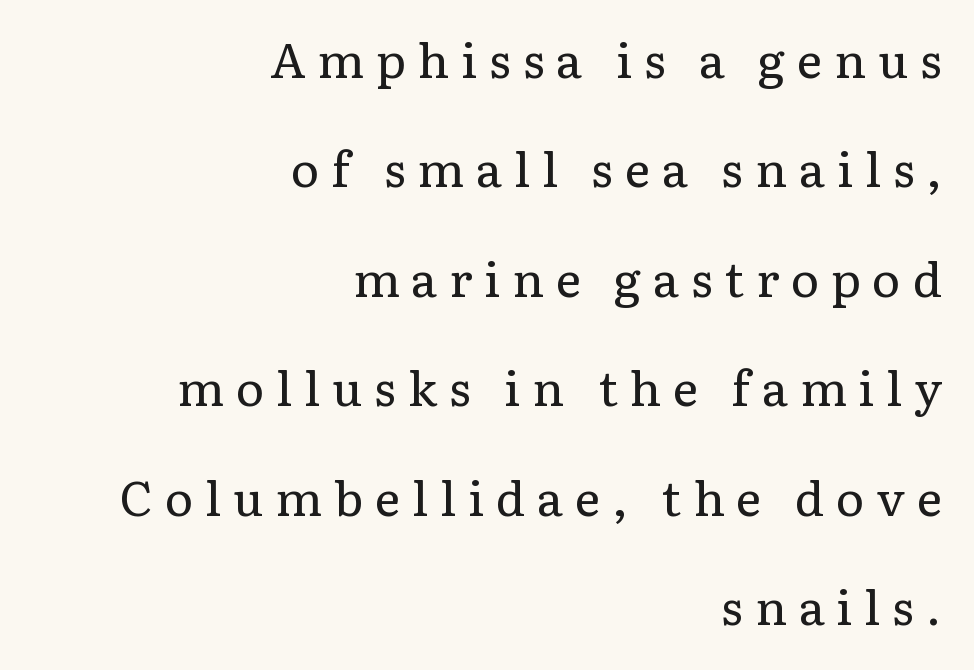
{"serif": "yes", "italic": "no", "bold": "no", "weight": "regular", "width": "normal", "stroke_contrast": "low", "x_height": "medium", "monospaced": "no", "underline": "no", "align": "right", "line_spacing": "loose", "line_spacing_ratio": 2.28, "letter_spacing": "wide", "letter_spacing_em": 0.25, "glyph_px": 48}
